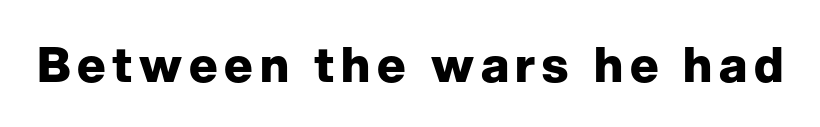
Characters remain perfectly vertical along every line. A full-strength bold gives these letters their thick strokes. This sample has the flowing, uneven cadence of proportional lettering. Descender tails drop into unmarked territory.
